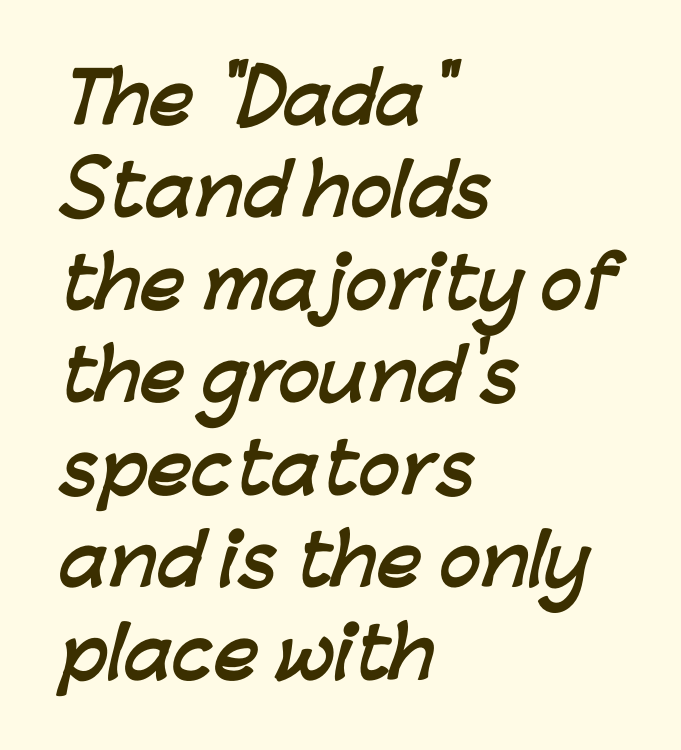
{"serif": "no", "bold": "yes", "weight": "semibold", "width": "normal", "stroke_contrast": "low", "x_height": "medium", "monospaced": "no", "underline": "no", "align": "left", "line_spacing": "normal", "line_spacing_ratio": 1.34, "letter_spacing": "normal", "letter_spacing_em": 0.0, "glyph_px": 69}
